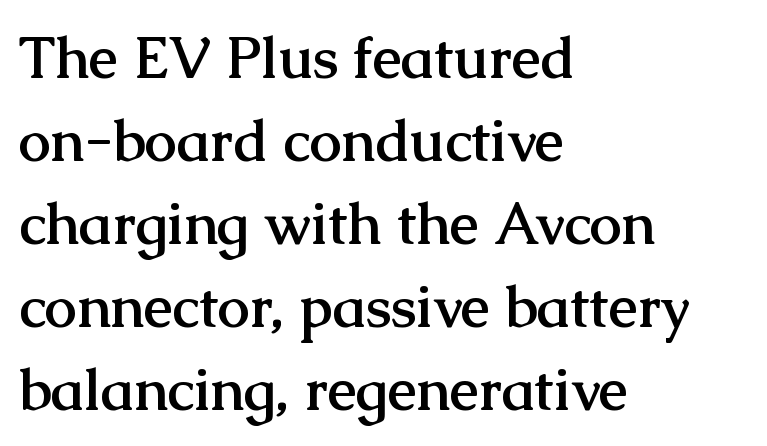
{"serif": "yes", "italic": "no", "bold": "yes", "weight": "semibold", "width": "normal", "stroke_contrast": "medium", "x_height": "medium", "monospaced": "no", "underline": "no", "align": "left", "line_spacing": "normal", "line_spacing_ratio": 1.43, "letter_spacing": "normal", "letter_spacing_em": 0.0, "glyph_px": 58}
